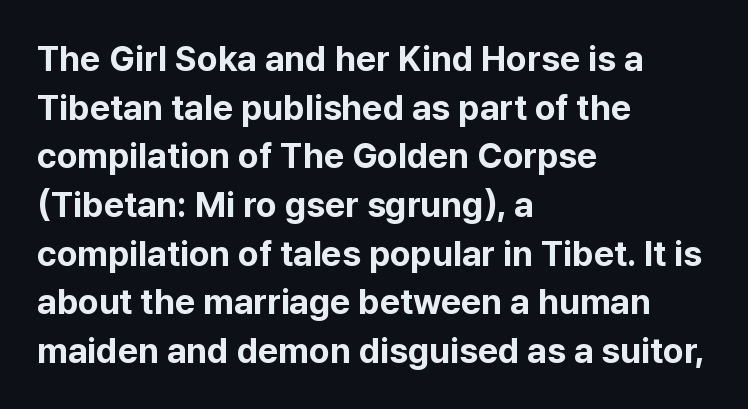
Q: Is the text bold? A: Yes.
Q: Is the text italic (slanted)? A: No, it is upright.
Q: Is the typeface a serif or a sans-serif typeface? A: Sans-serif.
Q: Is the text underlined? A: No.
Q: How is the paragraph aligned? A: Left-aligned.
Q: Is the spacing between letters normal or unusually wide? A: Normal.
Q: Is the spacing between lines tight, normal or loose? A: Normal.
Q: Width (condensed, normal, or wide)? A: Normal.
Q: Stroke contrast? A: Low.
Q: x-height? A: Medium.
Q: Monospaced? A: No.
